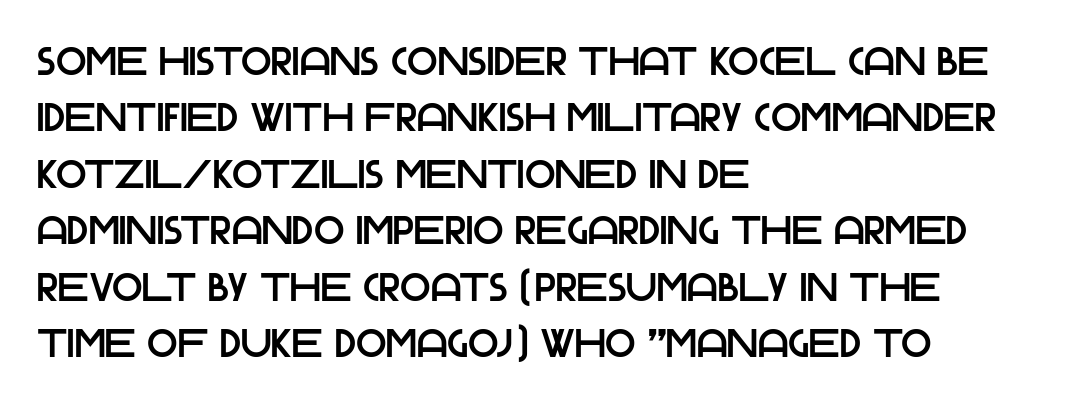
Whoever set this chose a conventional vertical rhythm. The area under the type is left untouched. Designer's note — italics off, roman on. Horizontal alignment here is leftward, the default for most running prose.
